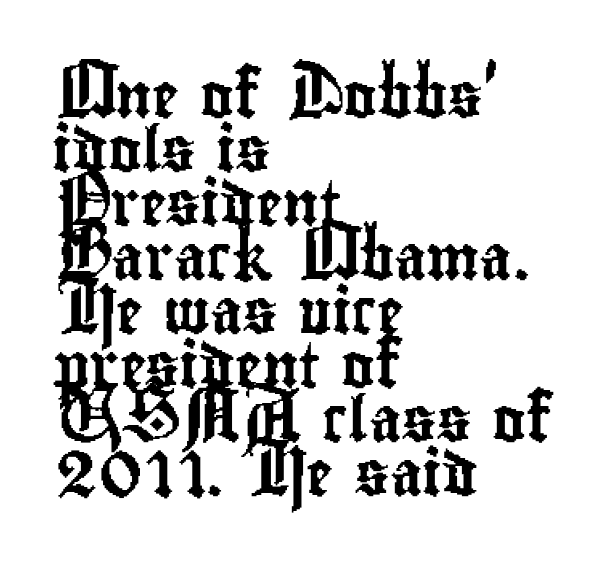
The image shows 45 px condensed sans-serif type, upright; set left-aligned, line spacing 1.2x, normal letter spacing, not underlined; low stroke contrast and a small x-height.
